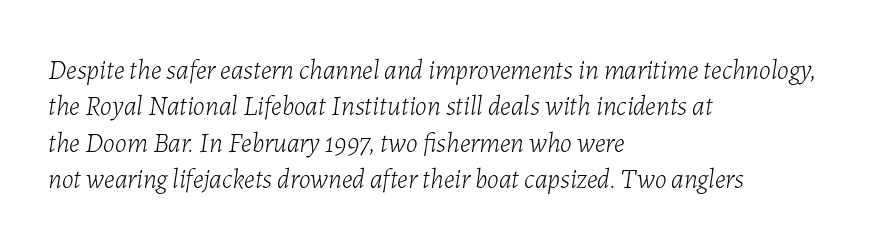
Q: Is the text bold? A: No.
Q: Is the text italic (slanted)? A: Yes, it leans right by about 7 degrees.
Q: Is the text underlined? A: No.
Q: How is the paragraph aligned? A: Left-aligned.
Q: Is the spacing between letters normal or unusually wide? A: Normal.
Q: Is the spacing between lines tight, normal or loose? A: Normal.
